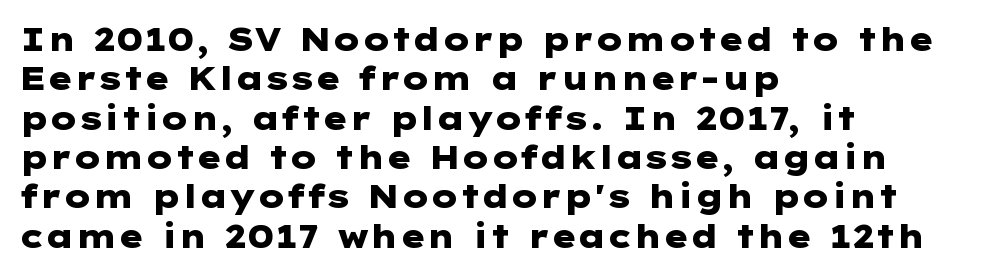
A roman cut, with each character standing at attention. Quick note: underline off. The rendering shows plain stroke endings on the letterforms — a sans-serif design. The passage shown is emphatically bold. Here the glyphs are tracked normally, forming tight word shapes. Line beginnings align vertically; line endings do not.
